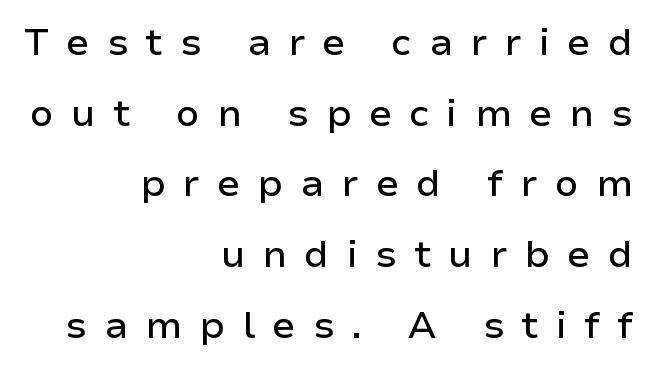
The image shows 38 px sans-serif type, upright; set right-aligned, line spacing 1.86x, unusually wide letter spacing (+0.45 em), not underlined; low stroke contrast and a medium x-height.
